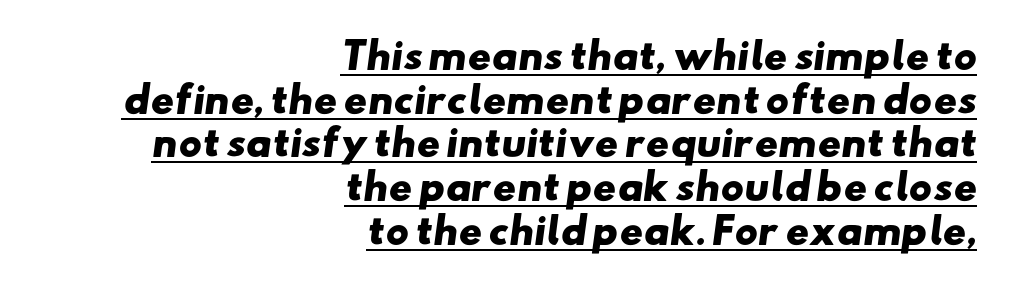
There is no visible air inserted between adjacent glyphs. What weight is shown? A full bold with thick strokes. This rendering features underlined lettering. Right-aligned paragraph, ragged on the left.
